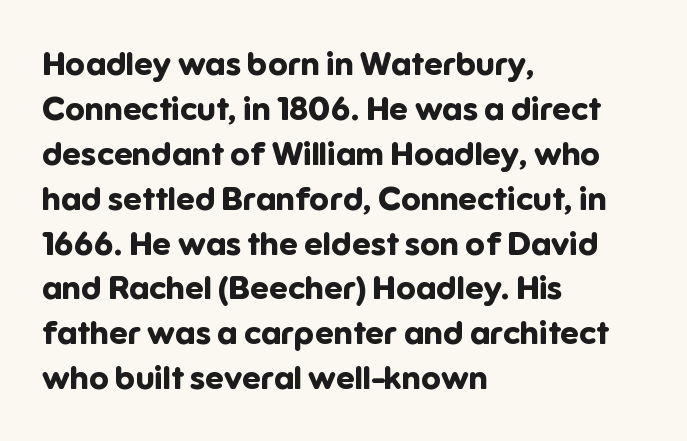
Line beginnings align vertically; line endings do not. Vertical spacing — default. Default kerning and tracking; the words read as compact shapes. Type without underlining. Unlike a traditional serif, this face leaves its strokes unadorned. Strong, thick strokes mark this as bold type.
